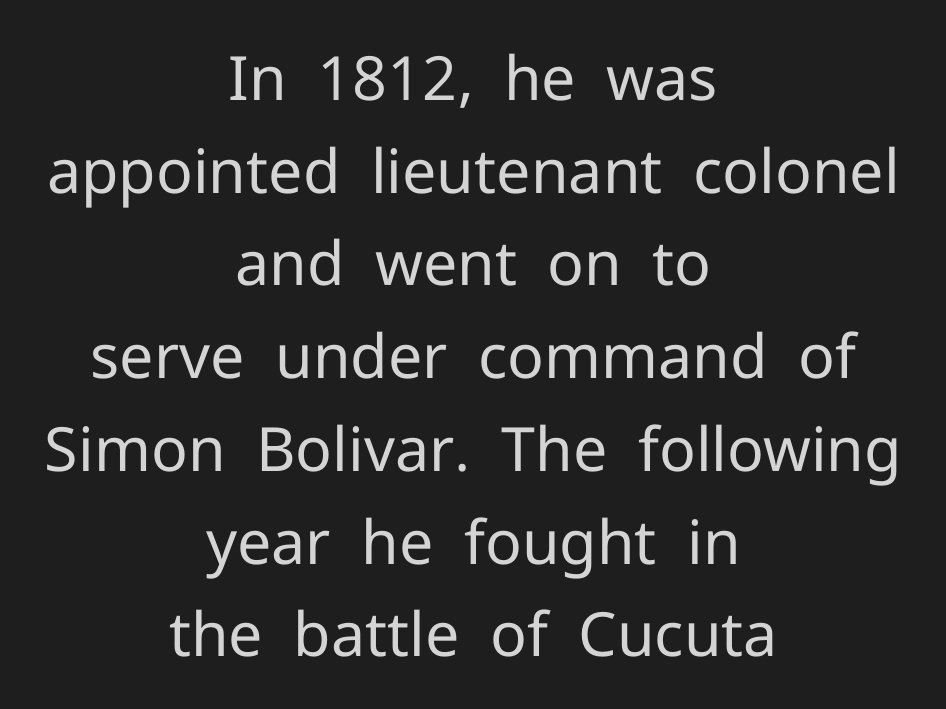
These lines were composed using upright roman letters. Varying glyph widths throughout — classic text-font behaviour. Unbolded letterforms with no extra heft. Lines of text with bare space underneath. The type is set solid horizontally, with unmodified tracking.
